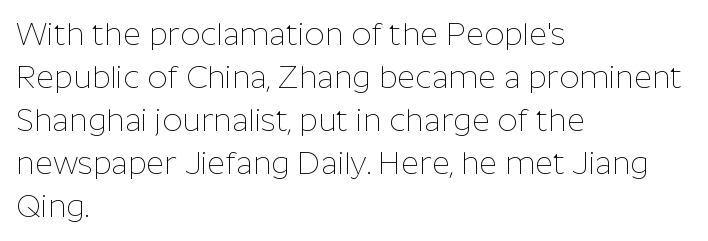
Classification — sans serif. Unbolded letterforms with no extra heft. Compared with typical paragraphs, the rows here are spaced about the same. The passage shown is typed in a proportional face where columns would drift. Words appear dense and cohesive because spacing is normal. The string is rendered with underlining switched off.
